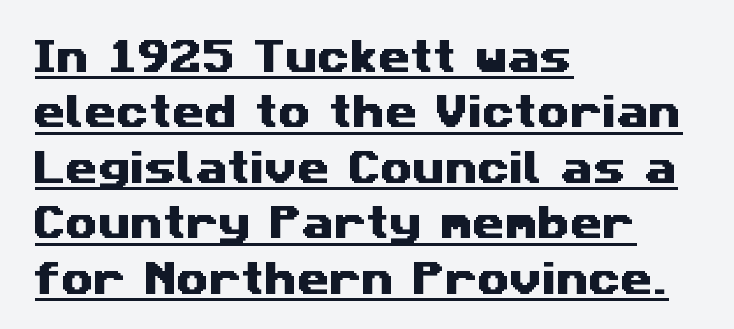
Q: Is the typeface a serif or a sans-serif typeface? A: Sans-serif.
Q: Is the text underlined? A: Yes.
Q: How is the paragraph aligned? A: Left-aligned.
Q: Is the spacing between letters normal or unusually wide? A: Normal.
Q: Is the spacing between lines tight, normal or loose? A: Normal.
Q: Width (condensed, normal, or wide)? A: Wide.
Q: Stroke contrast? A: Medium.
Q: x-height? A: Medium.
Q: Monospaced? A: No.
